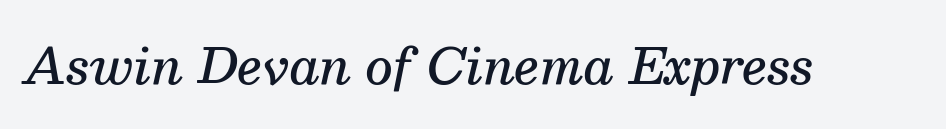
The image shows 48 px semibold serif type, italic (leaning right); set normal letter spacing, not underlined; medium stroke contrast and a medium x-height.
